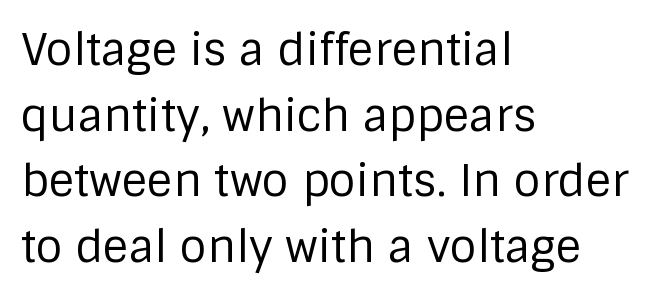
Q: Is the text bold? A: No.
Q: Is the text italic (slanted)? A: No, it is upright.
Q: Is the typeface a serif or a sans-serif typeface? A: Sans-serif.
Q: Is the text underlined? A: No.
Q: How is the paragraph aligned? A: Left-aligned.
Q: Is the spacing between letters normal or unusually wide? A: Normal.
Q: Is the spacing between lines tight, normal or loose? A: Normal.
Q: Width (condensed, normal, or wide)? A: Normal.
Q: Stroke contrast? A: Low.
Q: x-height? A: Large.
Q: Monospaced? A: No.
